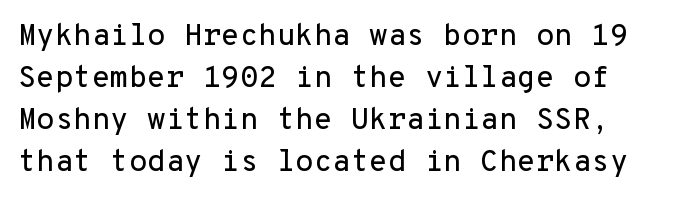
The image shows 30 px sans-serif type, upright, monospaced; set normal line spacing (1.4x), normal letter spacing, not underlined; low stroke contrast and a medium x-height.
